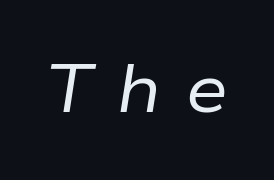
{"italic": "yes", "lean": "right", "slant_degrees": 9, "bold": "no", "weight": "regular", "width": "normal", "stroke_contrast": "low", "x_height": "medium", "monospaced": "no", "underline": "no", "letter_spacing": "wide", "letter_spacing_em": 0.37, "glyph_px": 67}
